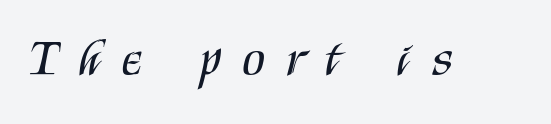
Q: Is the text bold? A: No.
Q: Is the text italic (slanted)? A: Yes.
Q: Is the typeface a serif or a sans-serif typeface? A: Sans-serif.
Q: Is the text underlined? A: No.
Q: Is the spacing between letters normal or unusually wide? A: Unusually wide.
Q: Width (condensed, normal, or wide)? A: Condensed.
Q: Stroke contrast? A: Medium.
Q: x-height? A: Large.
Q: Monospaced? A: No.
